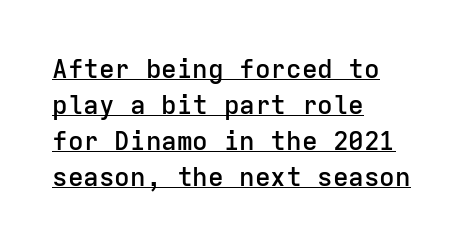
{"italic": "no", "bold": "semi", "underline": "yes", "align": "left", "line_spacing": "normal", "line_spacing_ratio": 1.38, "letter_spacing": "normal", "letter_spacing_em": 0.0, "glyph_px": 26}
